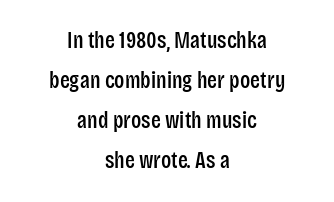
Quick note: underline off. Quick note: not italic, upright. The letterforms sit shoulder to shoulder at normal distance. Caption: multi-line text, centered on the measure.
